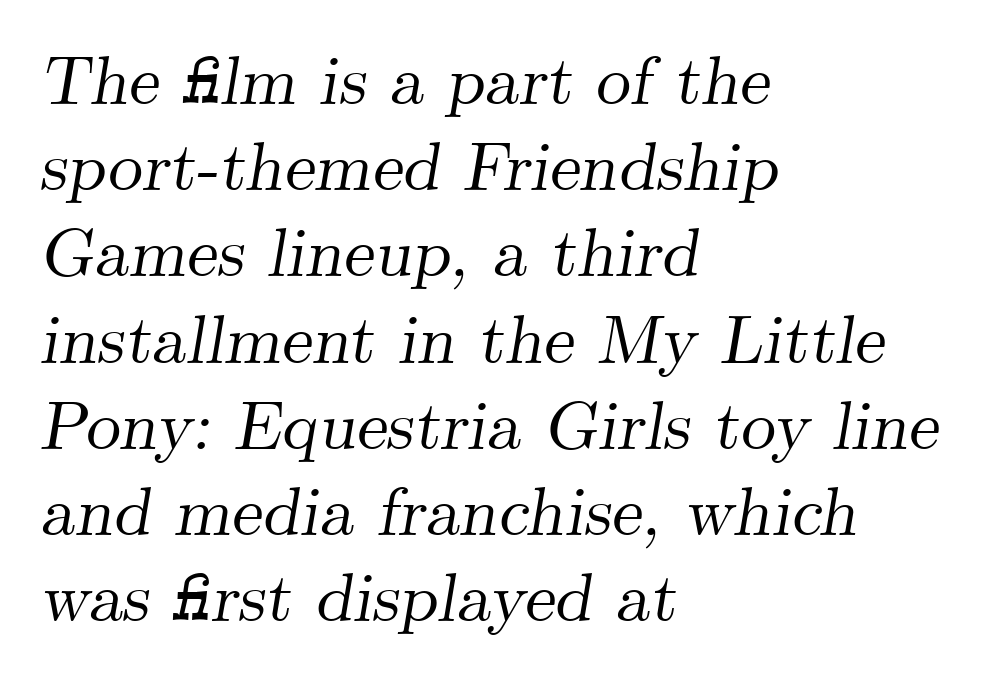
{"serif": "yes", "italic": "yes", "lean": "right", "slant_degrees": 9, "width": "normal", "stroke_contrast": "medium", "x_height": "small", "monospaced": "no", "underline": "no", "align": "left", "line_spacing": "normal", "line_spacing_ratio": 1.25, "letter_spacing": "normal", "letter_spacing_em": 0.0, "glyph_px": 69}
